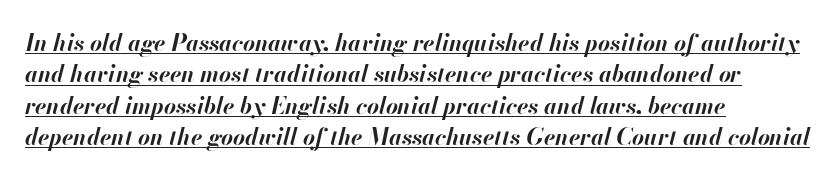
These lines stack with their left ends in a neat column. Looking at the ascenders, they clearly lean. Beneath each row of characters lies a ruled line. These lines sit exactly where default settings would place them.
